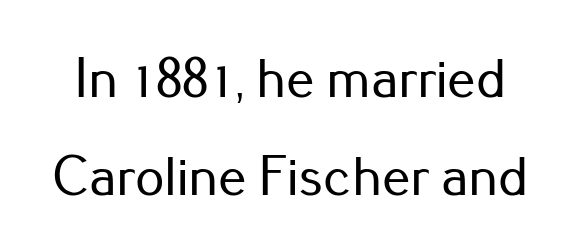
{"serif": "no", "italic": "no", "width": "normal", "stroke_contrast": "low", "x_height": "small", "monospaced": "no", "underline": "no", "line_spacing_ratio": 1.72, "letter_spacing": "normal", "letter_spacing_em": 0.0, "glyph_px": 57}
